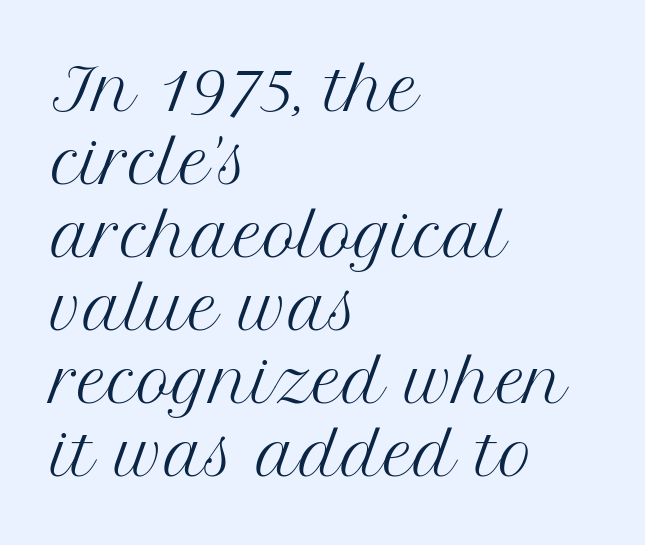
{"bold": "no", "weight": "regular", "width": "normal", "stroke_contrast": "medium", "x_height": "medium", "monospaced": "no", "underline": "no", "align": "left", "line_spacing": "normal", "line_spacing_ratio": 1.26, "letter_spacing": "normal", "letter_spacing_em": 0.0, "glyph_px": 58}
